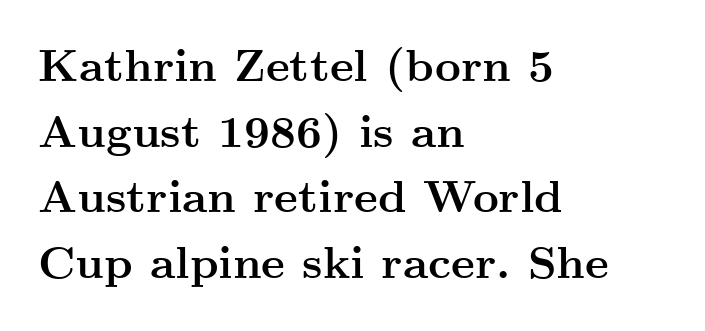
{"serif": "yes", "italic": "no", "bold": "yes", "weight": "semibold", "width": "wide", "stroke_contrast": "medium", "x_height": "small", "monospaced": "no", "underline": "no", "align": "left", "line_spacing": "normal", "line_spacing_ratio": 1.46, "letter_spacing": "normal", "letter_spacing_em": 0.0, "glyph_px": 45}
